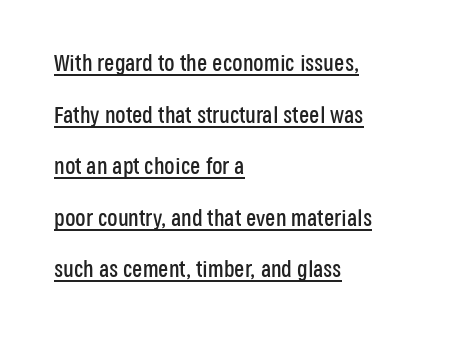
{"italic": "no", "underline": "yes", "align": "left", "line_spacing": "loose", "line_spacing_ratio": 2.24, "letter_spacing": "normal", "letter_spacing_em": 0.0, "glyph_px": 23}
